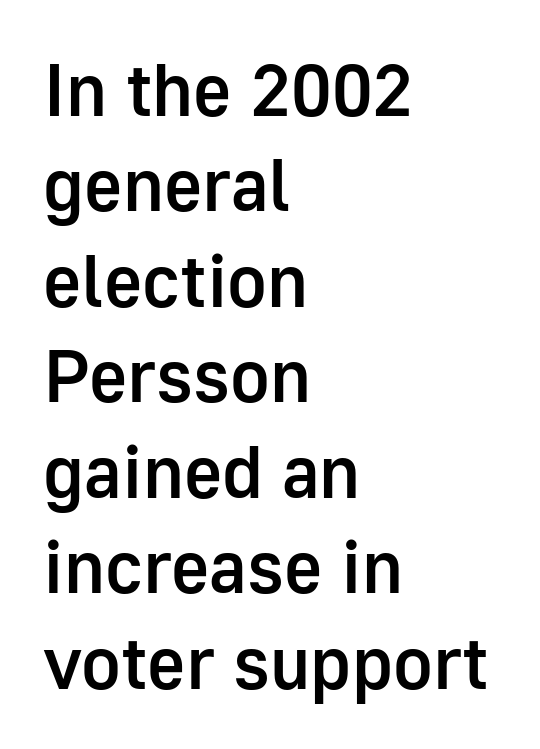
The image shows 74 px semibold sans-serif type, upright; set left-aligned, normal line spacing (1.29x), normal letter spacing, not underlined; low stroke contrast and a medium x-height.
